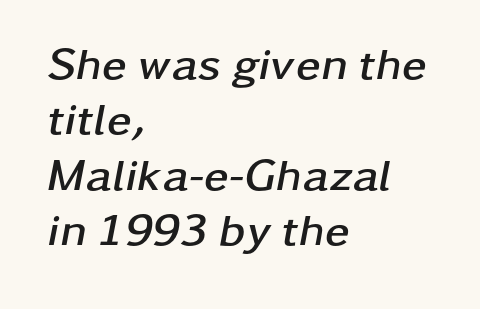
{"italic": "yes", "lean": "right", "slant_degrees": 11, "bold": "yes", "weight": "semibold", "width": "wide", "stroke_contrast": "low", "x_height": "medium", "monospaced": "no", "underline": "no", "align": "left", "line_spacing_ratio": 1.23, "letter_spacing": "normal", "letter_spacing_em": 0.0, "glyph_px": 45}
